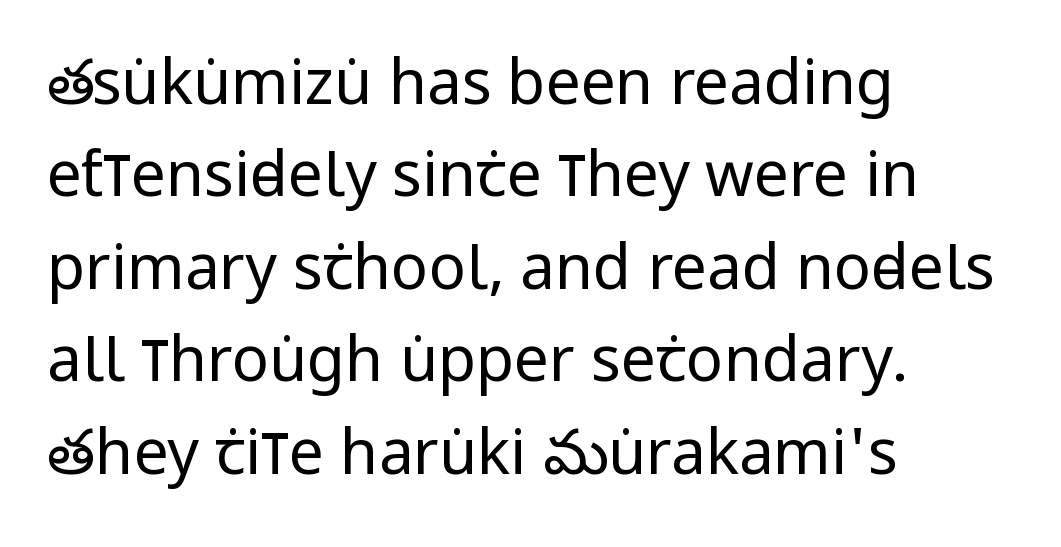
The image shows 62 px regular-weight, condensed sans-serif type, upright; set left-aligned, normal line spacing (1.49x), normal letter spacing, not underlined; low stroke contrast and a large x-height.
